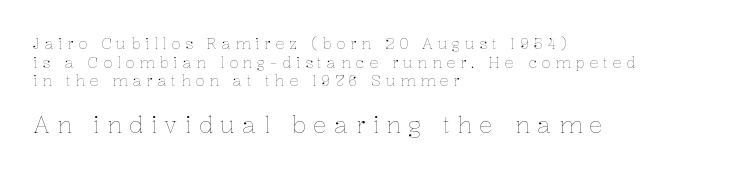
The typography opts for an upright posture over an oblique one. A classic flush-left, rag-right setting is used for this passage. No heavy texture on the line: the type isn't bold. The space beneath each line is pristine and unruled. Loose tracking; the words dissolve into strings of separated letters.
